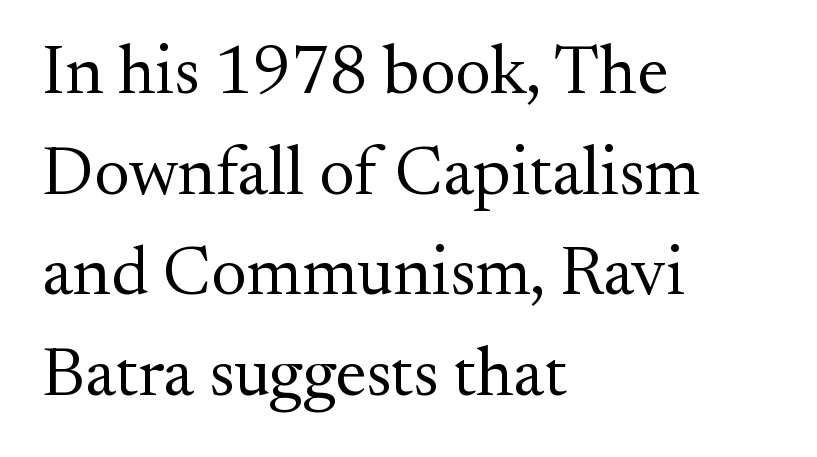
{"serif": "yes", "italic": "no", "bold": "no", "weight": "regular", "width": "normal", "stroke_contrast": "medium", "x_height": "small", "monospaced": "no", "underline": "no", "align": "left", "line_spacing": "normal", "line_spacing_ratio": 1.46, "letter_spacing": "normal", "letter_spacing_em": 0.0, "glyph_px": 69}
